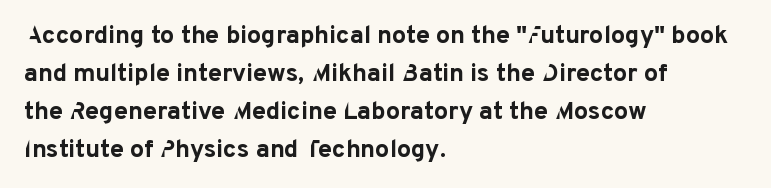
Leftover space on each line is placed entirely after the last word. Normally led — the rows are evenly, conventionally spaced. Type without underlining. Here the glyphs are tracked normally, forming tight word shapes.
